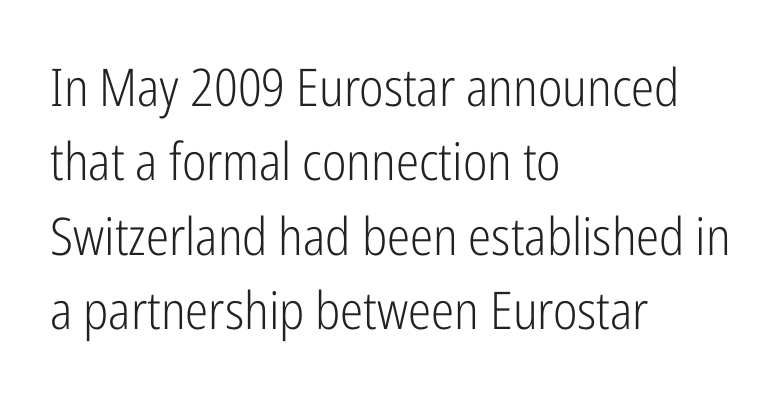
{"serif": "no", "italic": "no", "bold": "no", "weight": "light", "width": "condensed", "stroke_contrast": "low", "x_height": "medium", "monospaced": "no", "underline": "no", "align": "left", "line_spacing": "normal", "line_spacing_ratio": 1.43, "letter_spacing": "normal", "letter_spacing_em": 0.0, "glyph_px": 52}
